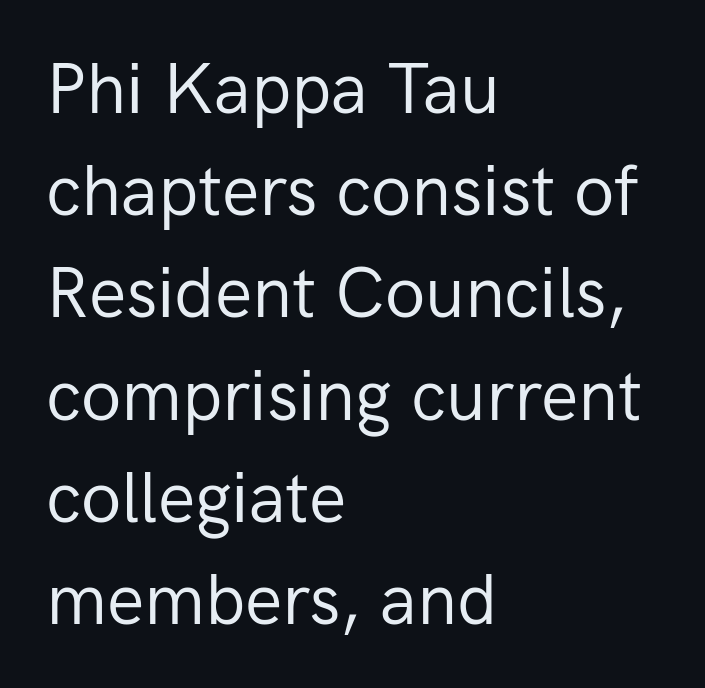
The image shows 70 px regular-weight sans-serif type, upright; set left-aligned, normal line spacing (1.46x), normal letter spacing, not underlined; low stroke contrast and a medium x-height.
